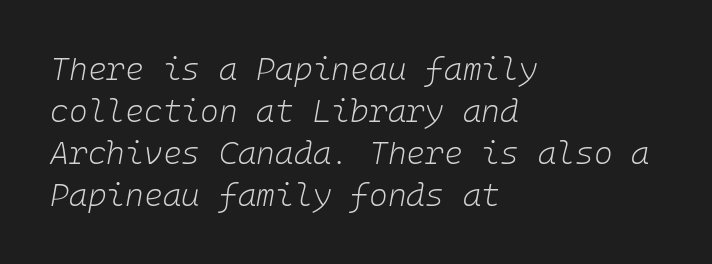
Q: Is the text bold? A: No.
Q: Is the text italic (slanted)? A: Yes, it leans right by about 10 degrees.
Q: Is the text underlined? A: No.
Q: How is the paragraph aligned? A: Left-aligned.
Q: Is the spacing between letters normal or unusually wide? A: Normal.
Q: Is the spacing between lines tight, normal or loose? A: Normal.
Q: Width (condensed, normal, or wide)? A: Normal.
Q: Stroke contrast? A: Low.
Q: x-height? A: Medium.
